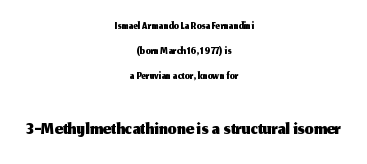
Q: Is the text italic (slanted)? A: No, it is upright.
Q: Is the typeface a serif or a sans-serif typeface? A: Sans-serif.
Q: Is the text underlined? A: No.
Q: How is the paragraph aligned? A: Centered.
Q: Is the spacing between letters normal or unusually wide? A: Normal.
Q: Is the spacing between lines tight, normal or loose? A: Normal.
Q: Which block of text is set in a larger size, the first (top) or the second (bottom)? A: The second (bottom) one.
Q: Width (condensed, normal, or wide)? A: Normal.
Q: Stroke contrast? A: Medium.
Q: x-height? A: Medium.
Q: Monospaced? A: No.
